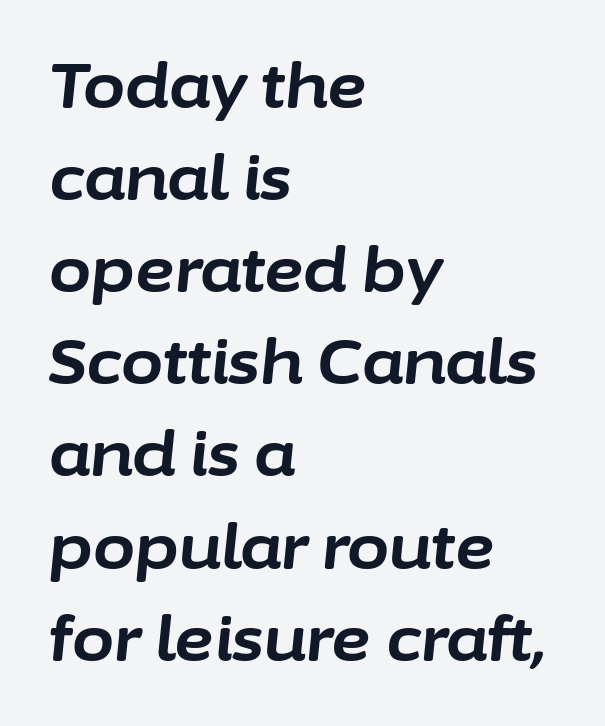
Q: Is the text bold? A: Yes.
Q: Is the text italic (slanted)? A: Yes, it leans right by about 6 degrees.
Q: Is the text underlined? A: No.
Q: How is the paragraph aligned? A: Left-aligned.
Q: Is the spacing between letters normal or unusually wide? A: Normal.
Q: Is the spacing between lines tight, normal or loose? A: Normal.
Q: Width (condensed, normal, or wide)? A: Normal.
Q: Stroke contrast? A: Low.
Q: x-height? A: Medium.
Q: Monospaced? A: No.
